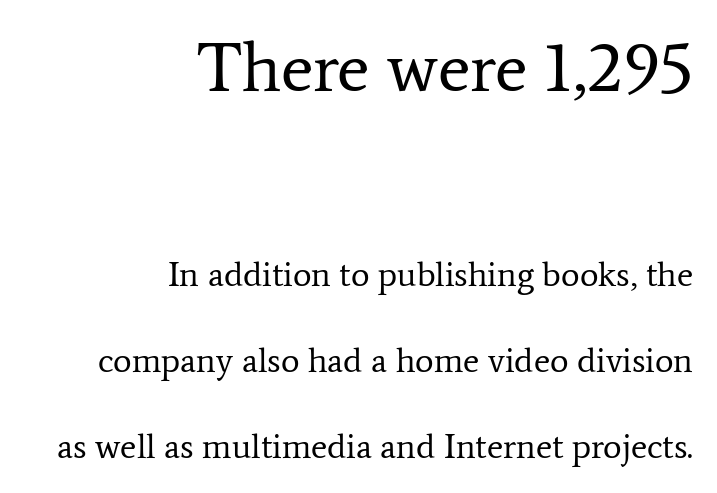
The image shows 70 px regular-weight serif type, upright; set right-aligned, loose line spacing (2.46x), normal letter spacing, not underlined; the first (top) block is 2.0x larger; low stroke contrast and a medium x-height.
